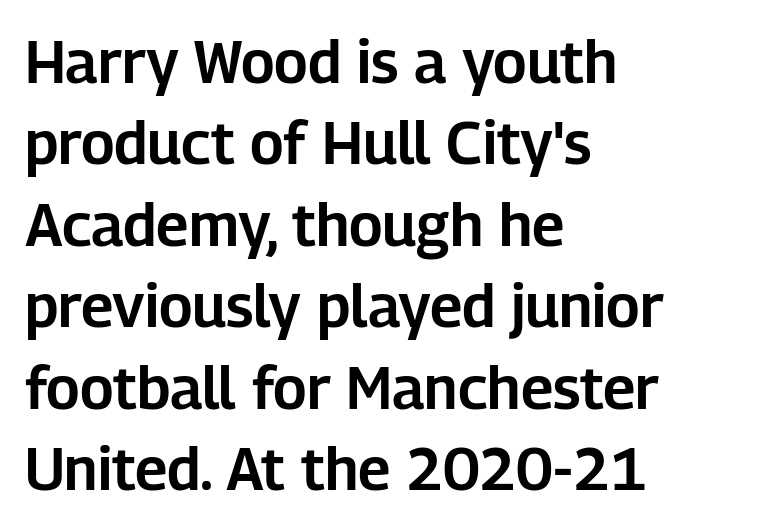
The image shows 59 px sans-serif type, upright; set left-aligned, normal line spacing (1.38x), normal letter spacing, not underlined; low stroke contrast and a medium x-height.
